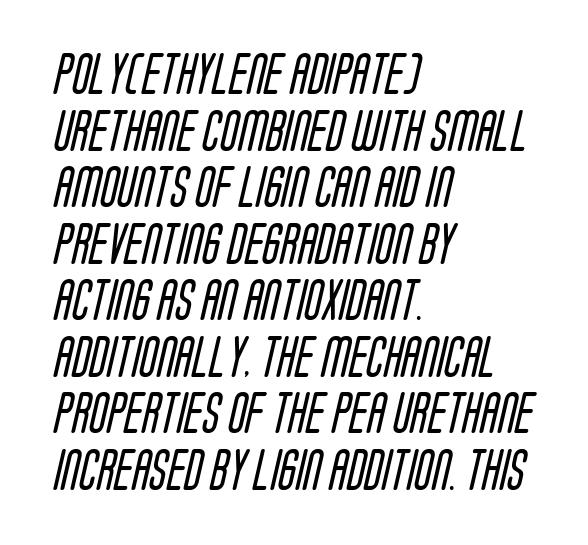
The image shows 41 px regular-weight, condensed sans-serif type; set left-aligned, normal line spacing (1.38x), normal letter spacing, not underlined; low stroke contrast and a large x-height.
